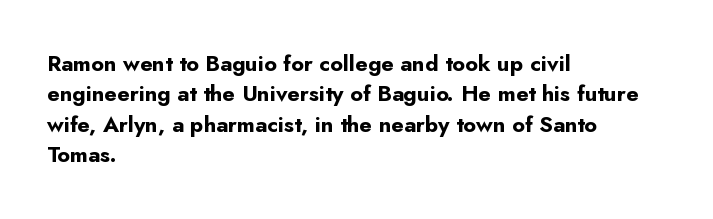
The image shows 22 px bold type, upright; set left-aligned, normal line spacing (1.38x), normal letter spacing, not underlined.
